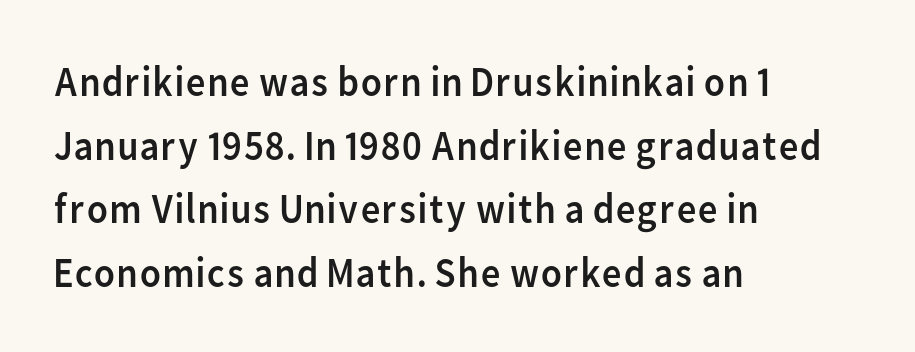
Q: Is the text bold? A: No.
Q: Is the text italic (slanted)? A: No, it is upright.
Q: Is the typeface a serif or a sans-serif typeface? A: Sans-serif.
Q: Is the text underlined? A: No.
Q: How is the paragraph aligned? A: Left-aligned.
Q: Is the spacing between letters normal or unusually wide? A: Normal.
Q: Is the spacing between lines tight, normal or loose? A: Normal.
Q: Width (condensed, normal, or wide)? A: Normal.
Q: Stroke contrast? A: Low.
Q: x-height? A: Medium.
Q: Monospaced? A: No.
